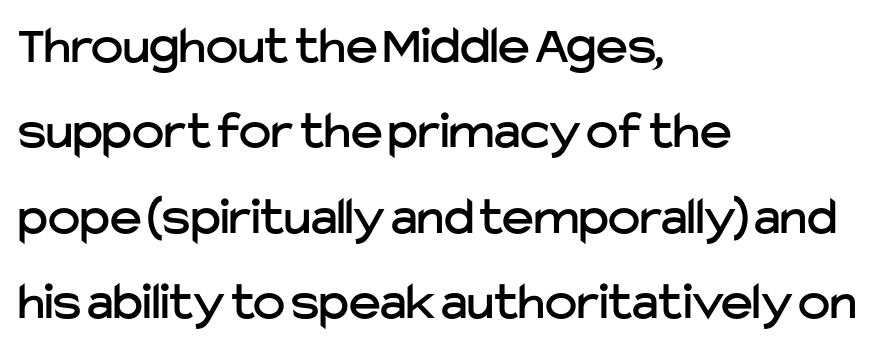
{"serif": "no", "italic": "no", "width": "normal", "stroke_contrast": "low", "x_height": "medium", "monospaced": "no", "underline": "no", "align": "left", "line_spacing": "normal", "line_spacing_ratio": 1.58, "letter_spacing": "normal", "letter_spacing_em": 0.0, "glyph_px": 54}
